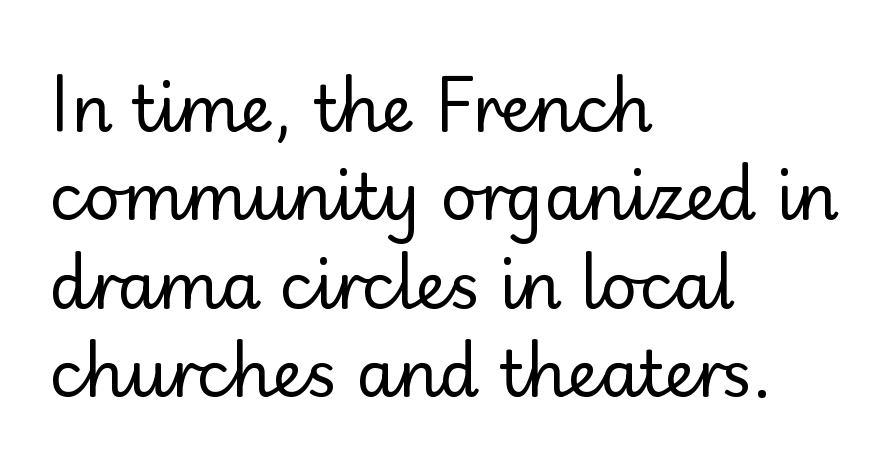
{"serif": "no", "italic": "no", "bold": "no", "weight": "regular", "width": "normal", "stroke_contrast": "low", "x_height": "small", "monospaced": "no", "underline": "no", "align": "left", "line_spacing": "normal", "line_spacing_ratio": 1.38, "letter_spacing": "normal", "letter_spacing_em": 0.0, "glyph_px": 64}
